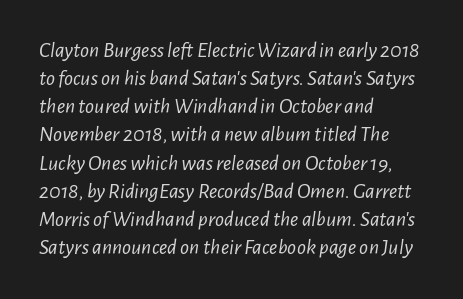
The image shows 22 px text type, italic (leaning right); set left-aligned, normal line spacing (1.28x), normal letter spacing, not underlined.
